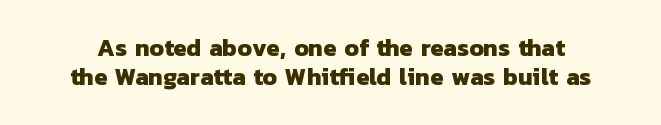
{"bold": "yes", "underline": "no", "line_spacing_ratio": 1.22, "letter_spacing": "normal", "letter_spacing_em": 0.0, "glyph_px": 24}
